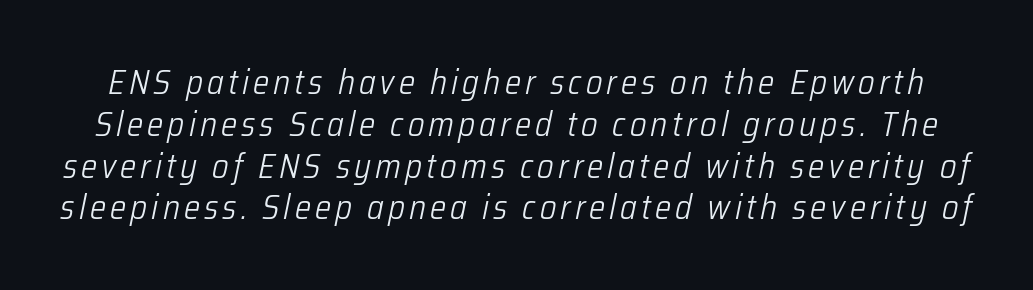
Italic: yes, the glyphs are oblique. Looks like regular typesetting: each glyph gets only the width it needs. The letterforms sit at book weight or below. Descenders hang freely into open space.
